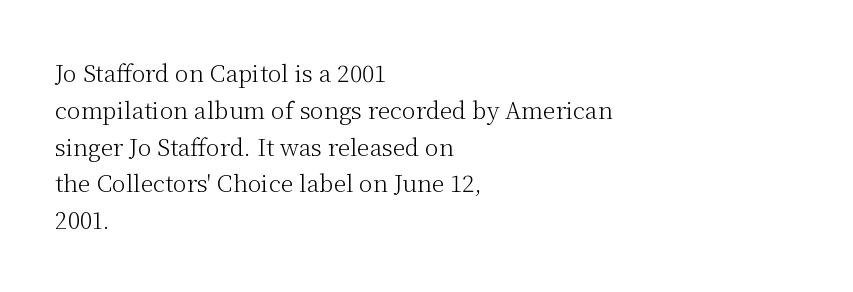
The image shows 23 px text type, upright; set left-aligned, normal line spacing (1.6x), normal letter spacing, not underlined.
